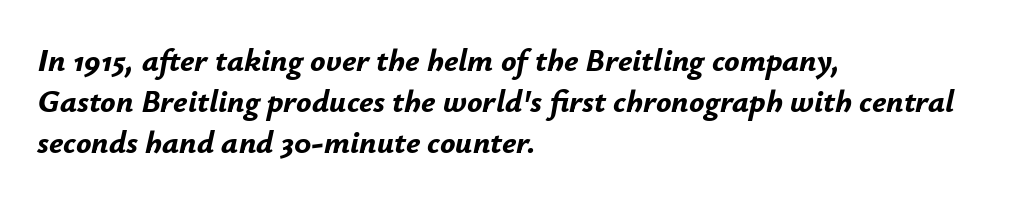
Italic: yes, the glyphs are oblique. Has an underline been added? It has not. These lines stack with their left ends in a neat column. The letterforms sit shoulder to shoulder at normal distance.
